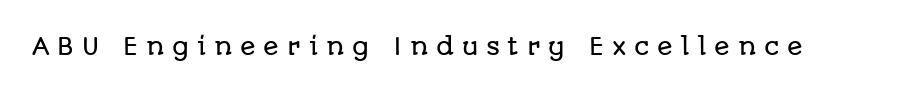
Glyph-to-glyph distance is far greater than everyday printed text. The type sits square on the baseline with zero lean. The gap between lines stays unmarked.
